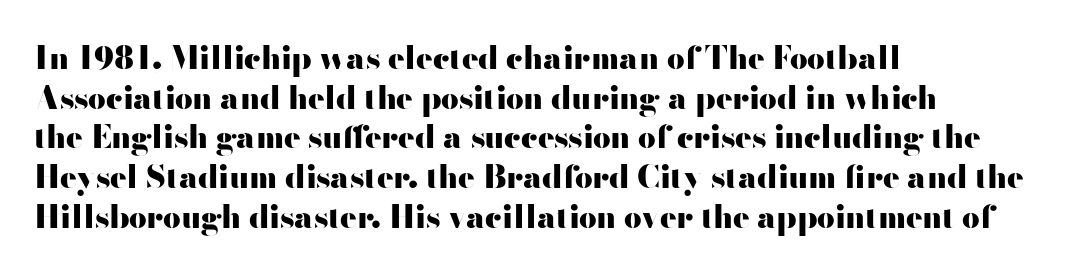
{"italic": "no", "bold": "yes", "weight": "heavy", "width": "wide", "stroke_contrast": "high", "x_height": "small", "monospaced": "no", "underline": "no", "align": "left", "line_spacing": "normal", "line_spacing_ratio": 1.28, "letter_spacing": "normal", "letter_spacing_em": 0.0, "glyph_px": 31}
